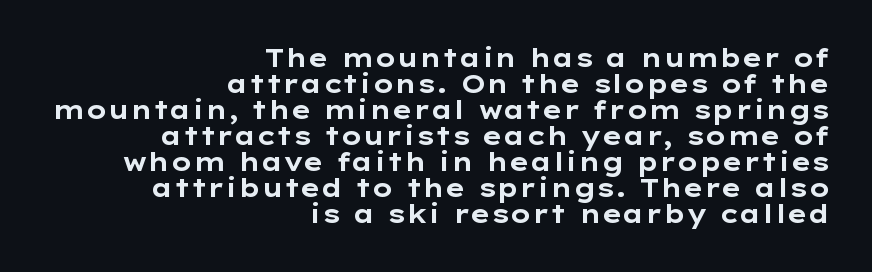
{"italic": "no", "bold": "yes", "underline": "no", "align": "right", "line_spacing": "tight", "line_spacing_ratio": 1.04, "letter_spacing": "normal", "letter_spacing_em": 0.0, "glyph_px": 25}
